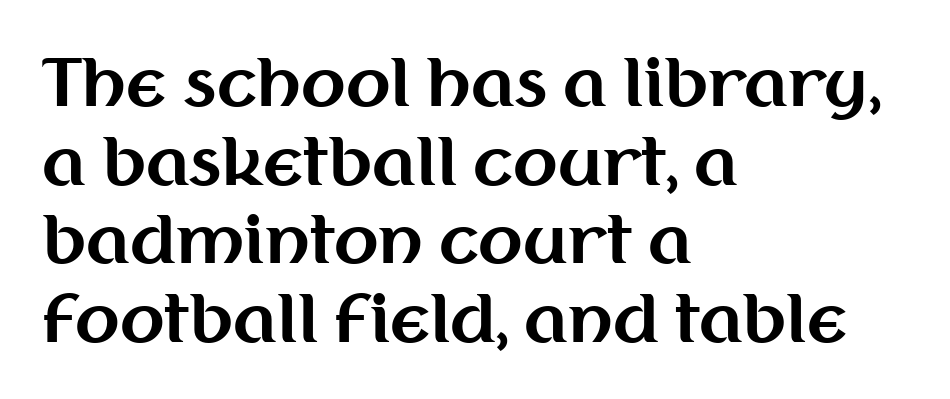
The paragraph has a hard left edge and a soft right edge. Rendered with straight, roman letterforms. No extra tracking has been applied to these lines. Proportional: the letters do not fall into vertical columns.
